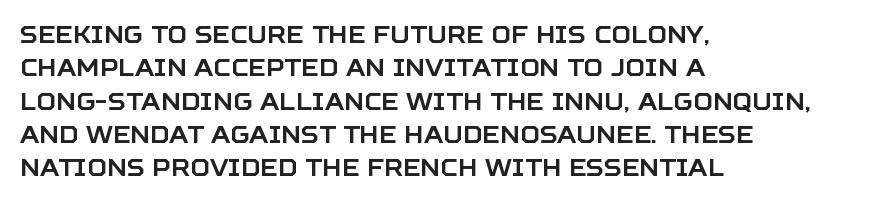
The image shows 24 px text type, upright; set left-aligned, normal line spacing (1.39x), normal letter spacing, not underlined.
